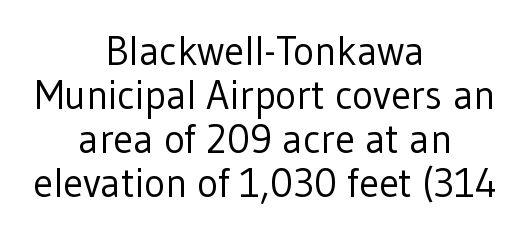
The lines are packed closely together with very little leading. Rule under the text: the space is simply empty. Glyph-to-glyph distance matches everyday printed text. Think of a printed novel: that variable character pitch is what you see here. These lines are centered, leaving both edges ragged. Is the stroke heavy? The answer is a plain regular-or-lighter.
